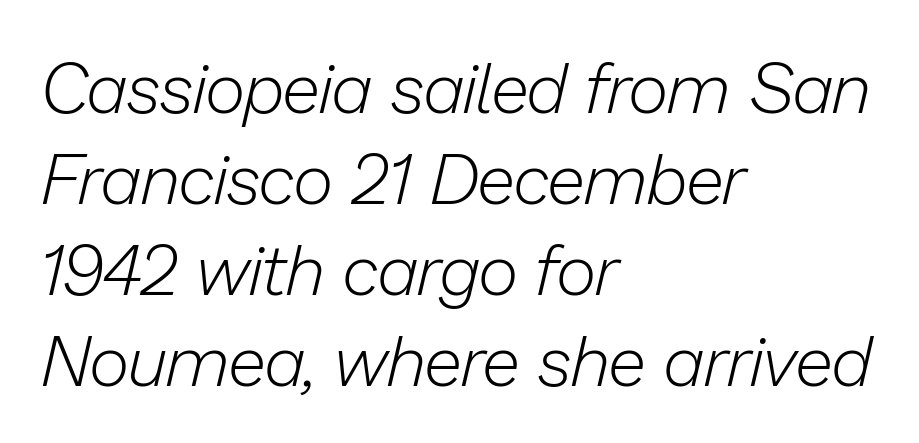
{"italic": "yes", "lean": "right", "slant_degrees": 13, "bold": "no", "weight": "light", "width": "normal", "stroke_contrast": "low", "x_height": "medium", "monospaced": "no", "underline": "no", "align": "left", "line_spacing": "normal", "line_spacing_ratio": 1.3, "letter_spacing": "normal", "letter_spacing_em": 0.0, "glyph_px": 70}
